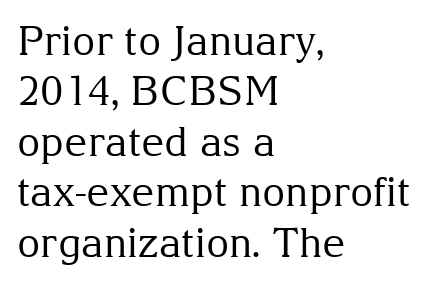
Has an underline been added? It has not. Classification — serif. The typesetter chose a ragged-right arrangement here. Tall strokes in this sample are plumb rather than angled. If you measured baseline to baseline, you'd find a middling distance.
